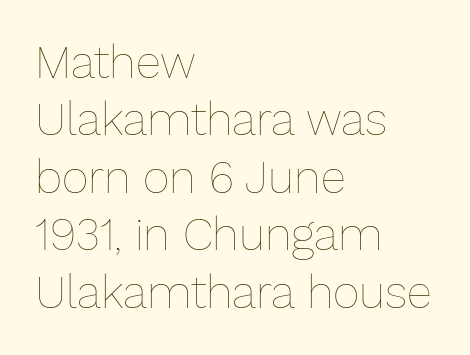
The image shows 46 px thin type, upright; set left-aligned, normal line spacing (1.25x), normal letter spacing, not underlined; low stroke contrast and a medium x-height.
